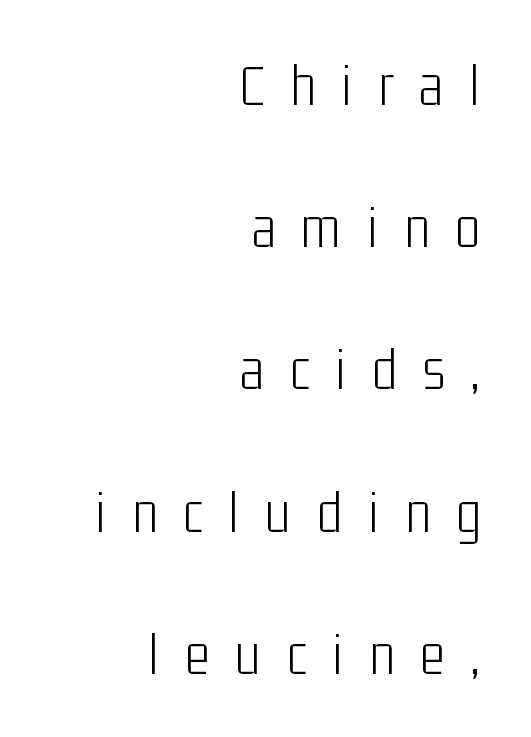
Every character sits straight up, as roman type does. Quick note: underline off. Character widths vary here, with narrow letters taking less room than wide ones. Unbolded letterforms with no extra heft. The face used here is a sans, in the tradition of grotesques and geometrics. The rendering uses a large line-height, opening up the rows.
